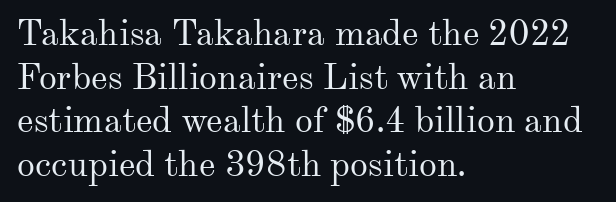
Q: Is the text bold? A: No.
Q: Is the text italic (slanted)? A: No, it is upright.
Q: Is the typeface a serif or a sans-serif typeface? A: Serif.
Q: Is the text underlined? A: No.
Q: How is the paragraph aligned? A: Left-aligned.
Q: Is the spacing between letters normal or unusually wide? A: Normal.
Q: Width (condensed, normal, or wide)? A: Normal.
Q: Stroke contrast? A: Medium.
Q: x-height? A: Small.
Q: Monospaced? A: No.
